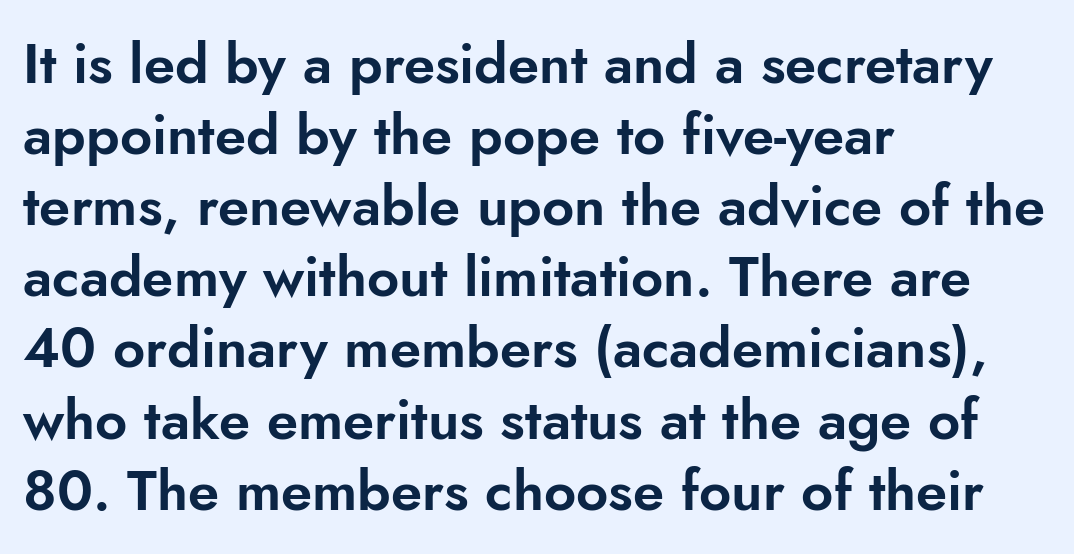
The image shows 56 px sans-serif type, upright; set left-aligned, normal line spacing (1.27x), normal letter spacing, not underlined; low stroke contrast and a small x-height.
